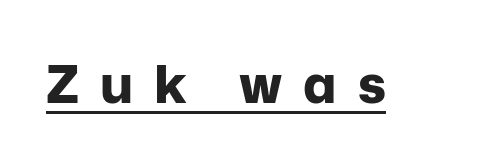
{"serif": "no", "italic": "no", "bold": "yes", "weight": "bold", "width": "normal", "stroke_contrast": "low", "x_height": "medium", "monospaced": "no", "underline": "yes", "letter_spacing": "wide", "letter_spacing_em": 0.4, "glyph_px": 52}
